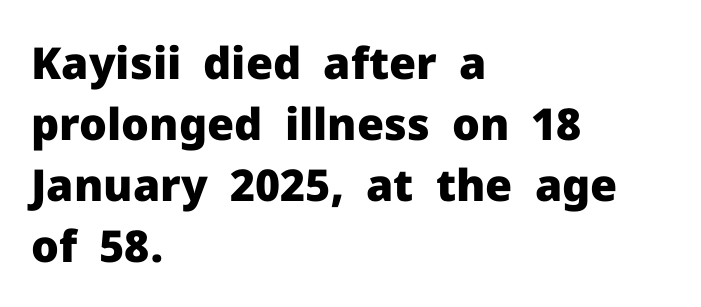
Q: Is the text bold? A: Yes.
Q: Is the text italic (slanted)? A: No, it is upright.
Q: Is the typeface a serif or a sans-serif typeface? A: Sans-serif.
Q: Is the text underlined? A: No.
Q: How is the paragraph aligned? A: Left-aligned.
Q: Is the spacing between letters normal or unusually wide? A: Normal.
Q: Is the spacing between lines tight, normal or loose? A: Normal.
Q: Width (condensed, normal, or wide)? A: Normal.
Q: Stroke contrast? A: Low.
Q: x-height? A: Medium.
Q: Monospaced? A: No.
